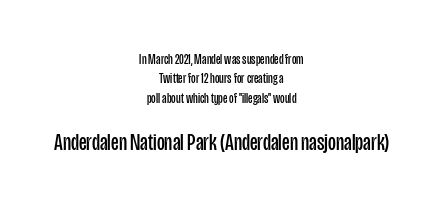
Short and long lines alike share a common midpoint. No extra tracking has been applied to these lines. The weight tops out at a normal text grade. Of the two passages, the one underneath uses the larger point size. The string is rendered with underlining switched off. Posture: straight, roman, zero tilt.
